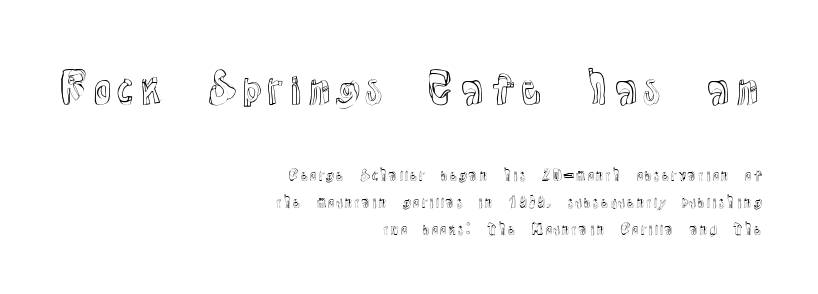
The image shows 40 px text type, upright; set right-aligned, loose line spacing (1.91x), normal letter spacing, not underlined; the first (top) block is 2.86x larger; a medium x-height.
